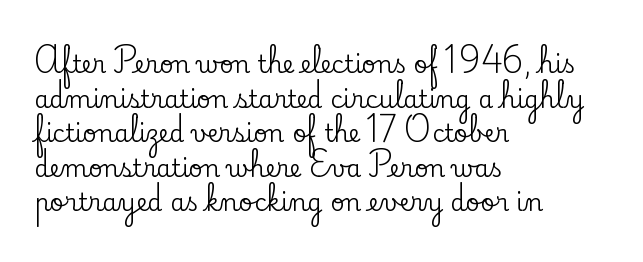
Q: Is the text italic (slanted)? A: No, it is upright.
Q: Is the text underlined? A: No.
Q: How is the paragraph aligned? A: Left-aligned.
Q: Is the spacing between letters normal or unusually wide? A: Normal.
Q: Is the spacing between lines tight, normal or loose? A: Normal.
